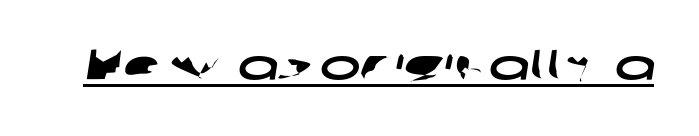
Q: Is the typeface a serif or a sans-serif typeface? A: Sans-serif.
Q: Is the text underlined? A: Yes.
Q: Is the spacing between letters normal or unusually wide? A: Normal.
Q: Width (condensed, normal, or wide)? A: Wide.
Q: Stroke contrast? A: Low.
Q: x-height? A: Medium.
Q: Monospaced? A: No.
